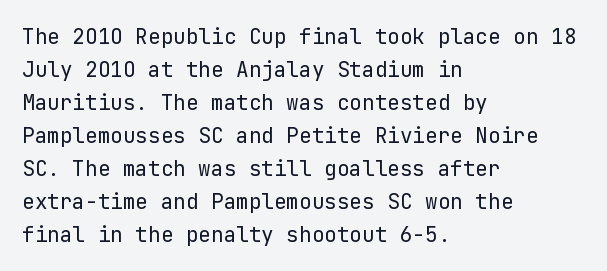
Q: Is the text bold? A: No.
Q: Is the text italic (slanted)? A: No, it is upright.
Q: Is the text underlined? A: No.
Q: How is the paragraph aligned? A: Left-aligned.
Q: Is the spacing between letters normal or unusually wide? A: Normal.
Q: Is the spacing between lines tight, normal or loose? A: Normal.
